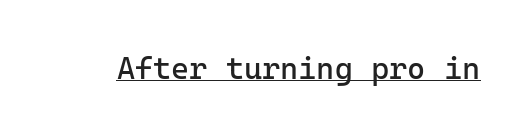
The image shows 31 px regular-weight sans-serif type, upright, monospaced; set normal letter spacing, underlined; low stroke contrast and a medium x-height.
